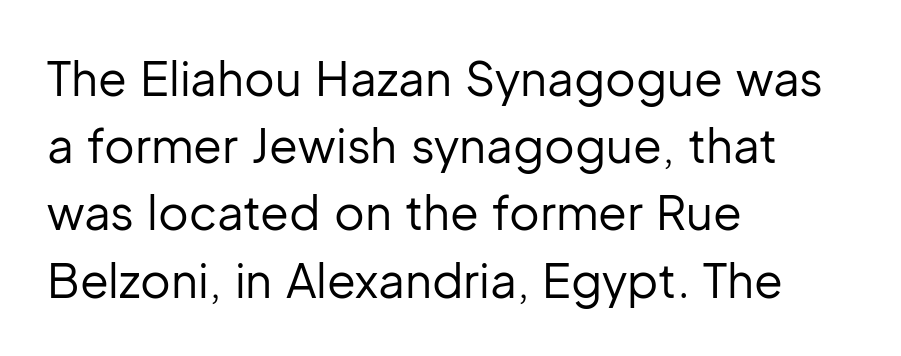
{"serif": "no", "italic": "no", "bold": "no", "weight": "regular", "width": "normal", "stroke_contrast": "low", "x_height": "medium", "monospaced": "no", "underline": "no", "align": "left", "line_spacing": "normal", "line_spacing_ratio": 1.43, "letter_spacing": "normal", "letter_spacing_em": 0.0, "glyph_px": 47}
